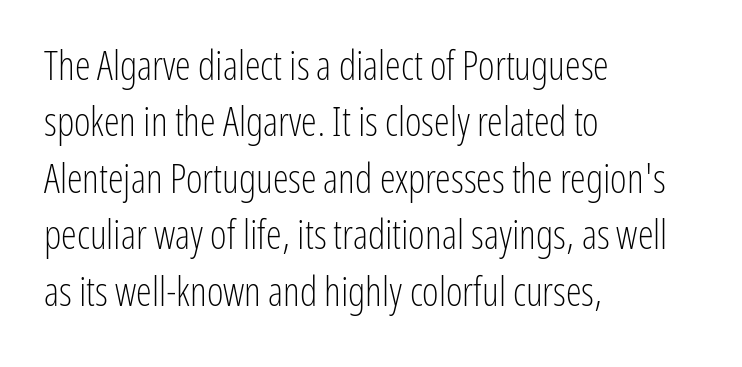
The image shows 40 px light, condensed sans-serif type, upright; set left-aligned, normal line spacing (1.41x), normal letter spacing, not underlined; low stroke contrast and a medium x-height.
